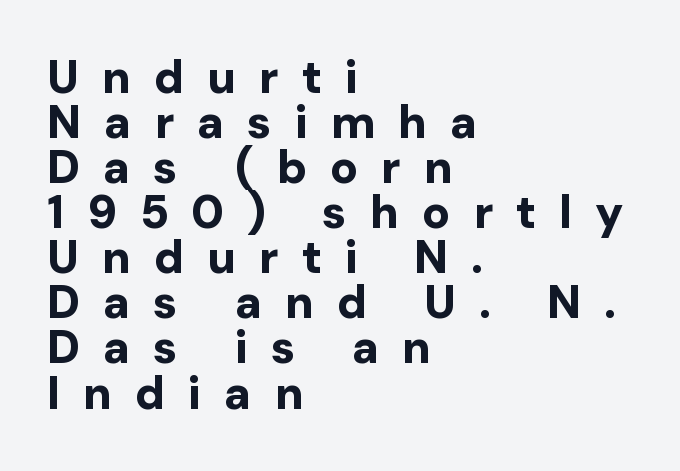
The image shows 46 px bold sans-serif type, upright; set left-aligned, tight line spacing (0.98x), unusually wide letter spacing (+0.5 em), not underlined; low stroke contrast and a medium x-height.
